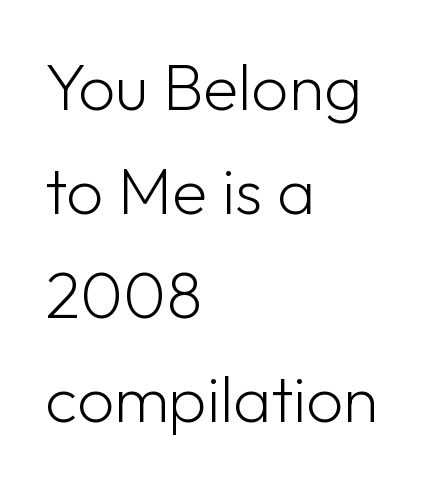
Q: Is the text bold? A: No.
Q: Is the text italic (slanted)? A: No, it is upright.
Q: Is the typeface a serif or a sans-serif typeface? A: Sans-serif.
Q: Is the text underlined? A: No.
Q: How is the paragraph aligned? A: Left-aligned.
Q: Is the spacing between letters normal or unusually wide? A: Normal.
Q: Is the spacing between lines tight, normal or loose? A: Normal.
Q: Width (condensed, normal, or wide)? A: Normal.
Q: Stroke contrast? A: Low.
Q: x-height? A: Medium.
Q: Monospaced? A: No.
